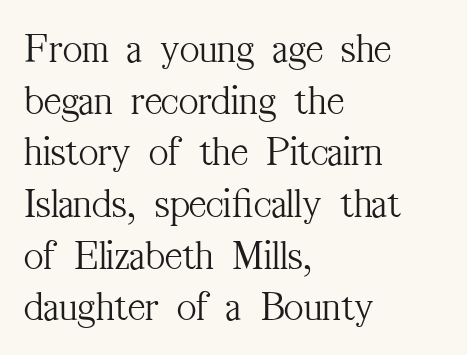
This is roman type, the default non-slanted kind. Weight: regular or lighter. The space directly below the letters is spotless. These lines keep a tight, regular rhythm from letter to letter. Horizontal alignment here is leftward, the default for most running prose. This sample uses a serif face.
